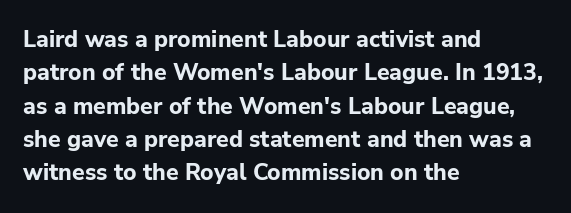
Every letter is thick-stroked: bold, no question. The space directly below the letters is spotless. How would I describe the line gaps? Plain and ordinary. A classic flush-left, rag-right setting is used for this passage. The specimen reads as upright at a glance.
